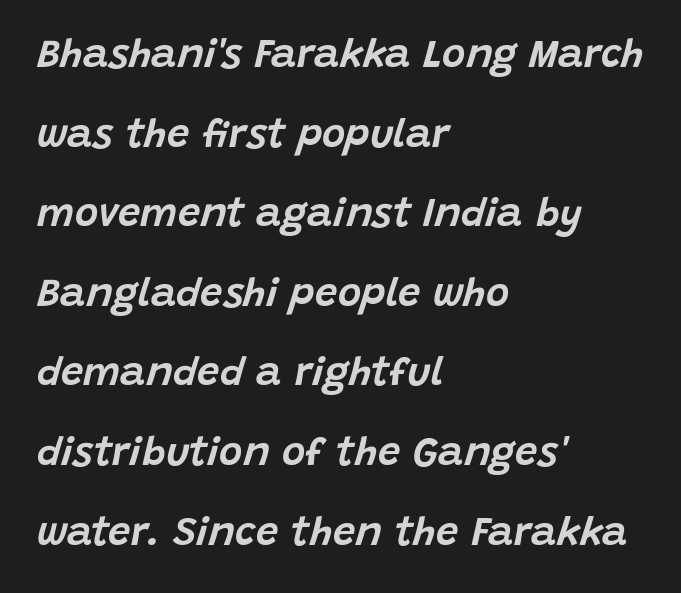
The image shows 40 px text type, italic (leaning right); set left-aligned, loose line spacing (1.99x), normal letter spacing, not underlined; low stroke contrast and a large x-height.
